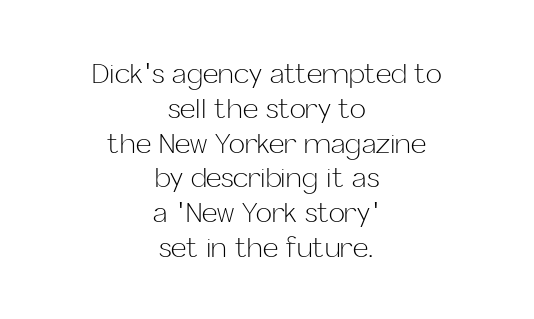
{"italic": "no", "bold": "no", "underline": "no", "align": "center", "line_spacing": "normal", "line_spacing_ratio": 1.29, "letter_spacing": "normal", "letter_spacing_em": 0.0, "glyph_px": 27}
